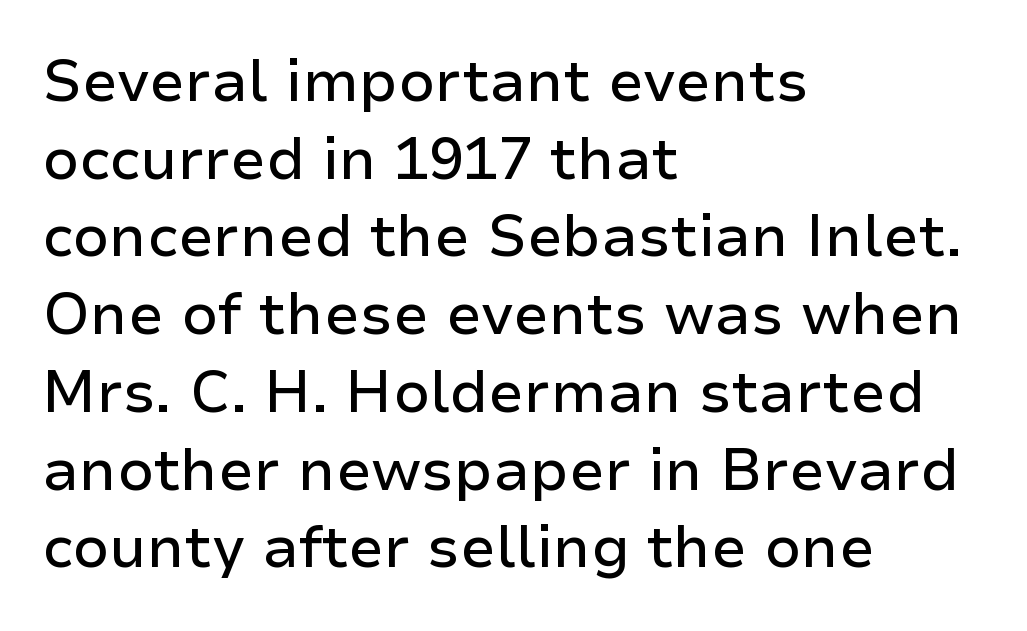
Q: Is the text italic (slanted)? A: No, it is upright.
Q: Is the typeface a serif or a sans-serif typeface? A: Sans-serif.
Q: Is the text underlined? A: No.
Q: How is the paragraph aligned? A: Left-aligned.
Q: Is the spacing between letters normal or unusually wide? A: Normal.
Q: Is the spacing between lines tight, normal or loose? A: Normal.
Q: Width (condensed, normal, or wide)? A: Normal.
Q: Stroke contrast? A: Low.
Q: x-height? A: Medium.
Q: Monospaced? A: No.
